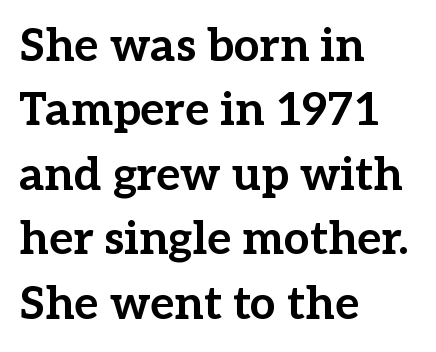
Notice how the stems are strictly vertical — no italics here. Tracking value appears to be zero — textbook default spacing. If you drew a ruler down the left edge, every line would touch it. Weight: bold. In terms of letterform style, serifs are clearly present. No word sits above an underline.
